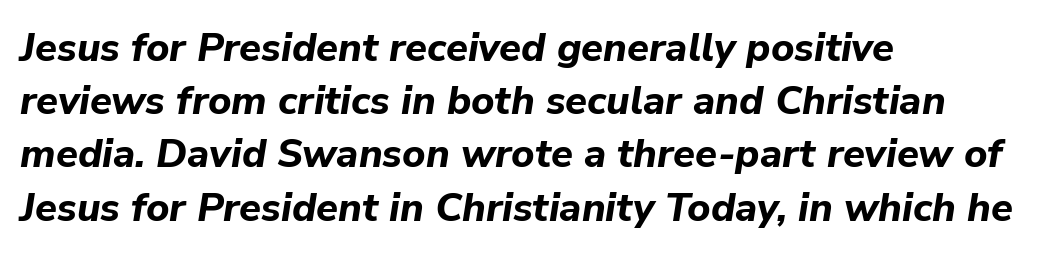
The image shows 40 px bold type, italic (leaning right); set left-aligned, normal line spacing (1.33x), normal letter spacing, not underlined; low stroke contrast and a medium x-height.
